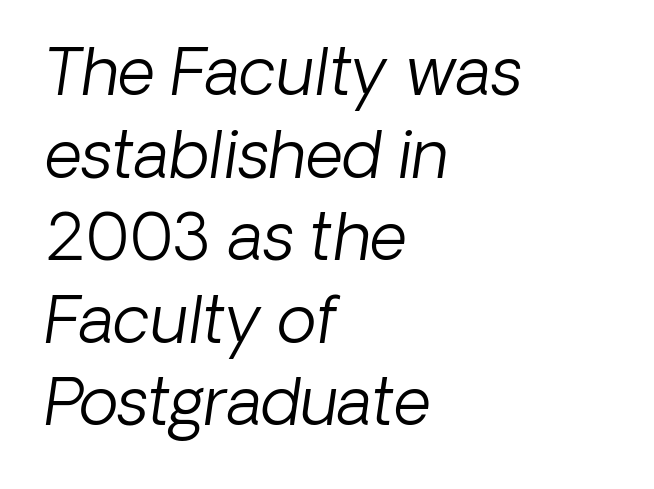
{"serif": "no", "bold": "no", "weight": "light", "width": "normal", "stroke_contrast": "low", "x_height": "medium", "monospaced": "no", "underline": "no", "align": "left", "line_spacing": "normal", "line_spacing_ratio": 1.27, "letter_spacing": "normal", "letter_spacing_em": 0.0, "glyph_px": 65}
